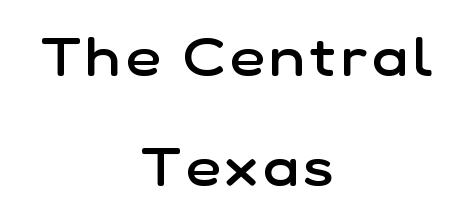
Underlining? Definitely not there. The face used here is proportionally spaced, like ordinary book or web type. Leftover space on each line is divided equally before and after the words. The glyphs in this specimen are sans serif. Nope, not italic — everything's standing straight. Leading is clearly above the norm, producing a sparse column.
